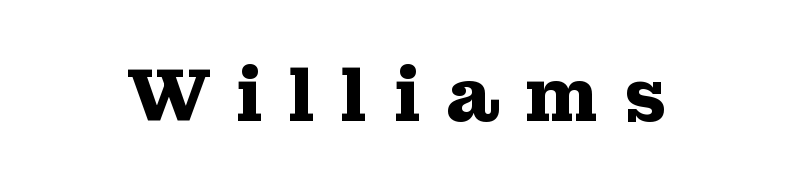
Q: Is the text bold? A: Yes.
Q: Is the text italic (slanted)? A: No, it is upright.
Q: Is the typeface a serif or a sans-serif typeface? A: Serif.
Q: Is the text underlined? A: No.
Q: Is the spacing between letters normal or unusually wide? A: Unusually wide.
Q: Width (condensed, normal, or wide)? A: Wide.
Q: Stroke contrast? A: Medium.
Q: x-height? A: Medium.
Q: Monospaced? A: No.
